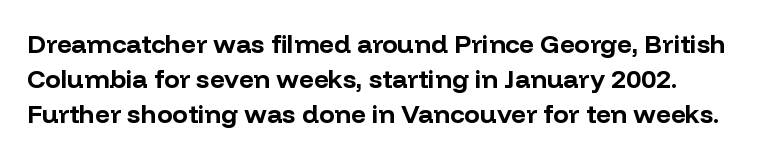
The image shows 26 px bold type, upright; set left-aligned, normal line spacing (1.34x), normal letter spacing, not underlined.
